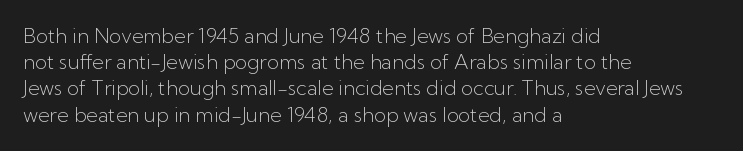
The image shows 20 px text type, upright; set left-aligned, normal line spacing (1.31x), normal letter spacing, not underlined.
